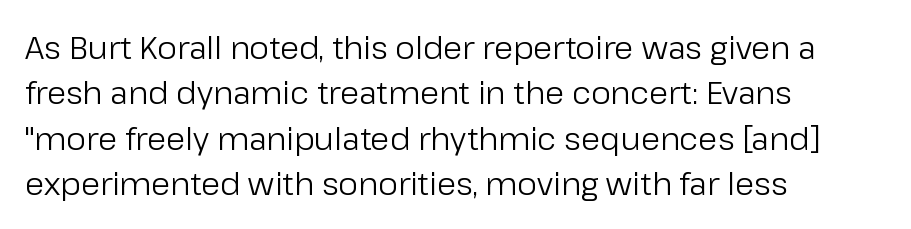
Q: Is the text bold? A: No.
Q: Is the text italic (slanted)? A: No, it is upright.
Q: Is the typeface a serif or a sans-serif typeface? A: Sans-serif.
Q: Is the text underlined? A: No.
Q: How is the paragraph aligned? A: Left-aligned.
Q: Is the spacing between letters normal or unusually wide? A: Normal.
Q: Is the spacing between lines tight, normal or loose? A: Normal.
Q: Width (condensed, normal, or wide)? A: Normal.
Q: Stroke contrast? A: Low.
Q: x-height? A: Medium.
Q: Monospaced? A: No.
